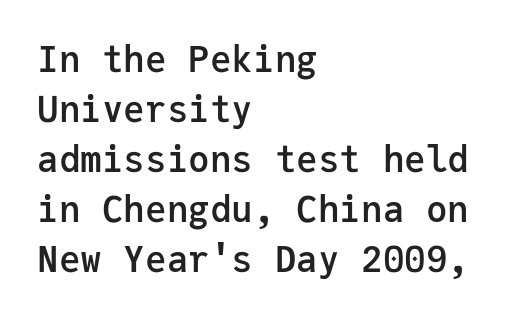
Q: Is the text bold? A: Semi-bold.
Q: Is the text italic (slanted)? A: No, it is upright.
Q: Is the typeface a serif or a sans-serif typeface? A: Sans-serif.
Q: Is the text underlined? A: No.
Q: How is the paragraph aligned? A: Left-aligned.
Q: Is the spacing between letters normal or unusually wide? A: Normal.
Q: Is the spacing between lines tight, normal or loose? A: Normal.
Q: Width (condensed, normal, or wide)? A: Normal.
Q: Stroke contrast? A: Low.
Q: x-height? A: Medium.
Q: Monospaced? A: Yes.
